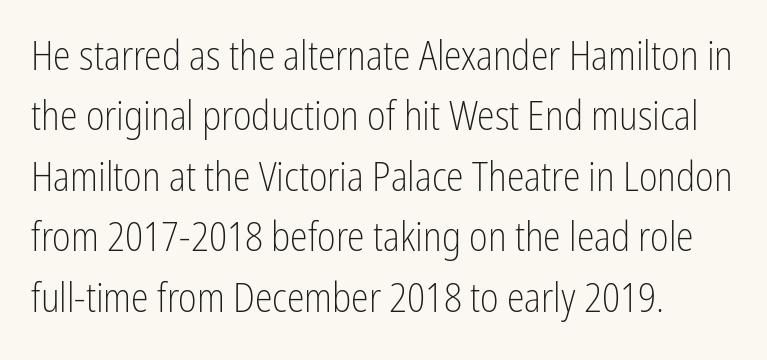
The image shows 40 px light, condensed sans-serif type, upright; set left-aligned, normal line spacing (1.51x), normal letter spacing, not underlined; low stroke contrast and a medium x-height.
